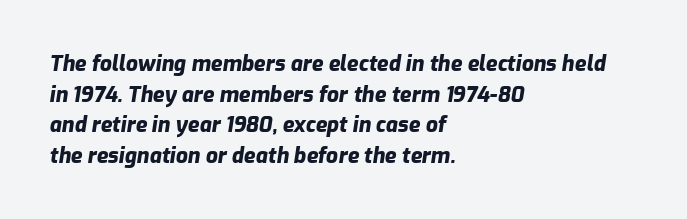
The image shows 21 px bold type, italic (leaning right); set left-aligned, normal line spacing (1.46x), normal letter spacing, not underlined.
